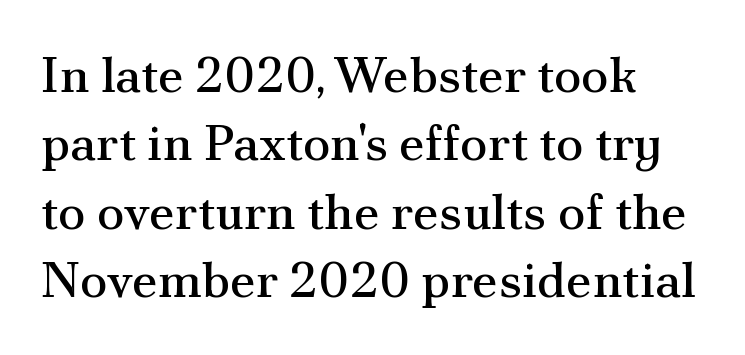
Q: Is the text bold? A: No.
Q: Is the text italic (slanted)? A: No, it is upright.
Q: Is the typeface a serif or a sans-serif typeface? A: Serif.
Q: Is the text underlined? A: No.
Q: How is the paragraph aligned? A: Left-aligned.
Q: Is the spacing between letters normal or unusually wide? A: Normal.
Q: Is the spacing between lines tight, normal or loose? A: Normal.
Q: Width (condensed, normal, or wide)? A: Normal.
Q: Stroke contrast? A: Medium.
Q: x-height? A: Small.
Q: Monospaced? A: No.
